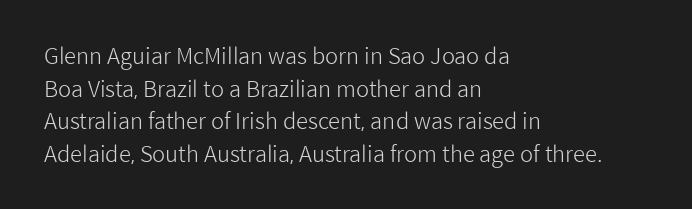
{"italic": "no", "bold": "no", "underline": "no", "align": "left", "line_spacing": "normal", "line_spacing_ratio": 1.48, "letter_spacing": "normal", "letter_spacing_em": 0.0, "glyph_px": 22}
